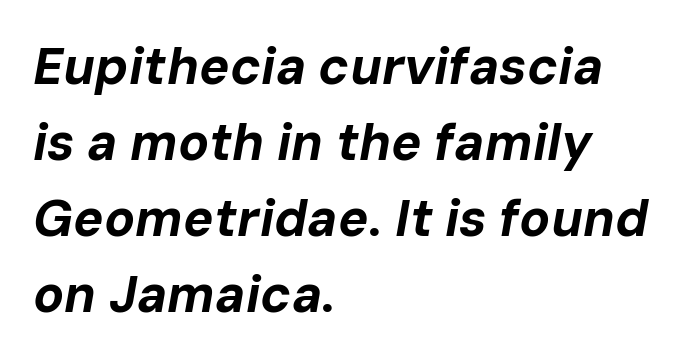
The image shows 51 px bold type, italic (leaning right); set left-aligned, normal line spacing (1.49x), normal letter spacing, not underlined; low stroke contrast and a medium x-height.
